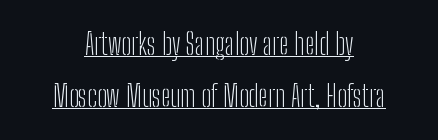
Notice how the passage keeps no hard edge, just a central spine. Glyph-to-glyph distance matches everyday printed text. Each letter keeps its own natural width here, so spacing adapts to shape. Examine the stroke ends and you'll find no serifs. Tall strokes in this sample are plumb rather than angled.
